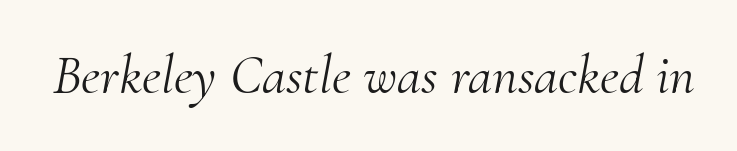
The image shows 55 px light serif type, italic (leaning right); set normal letter spacing, not underlined; medium stroke contrast and a small x-height.
